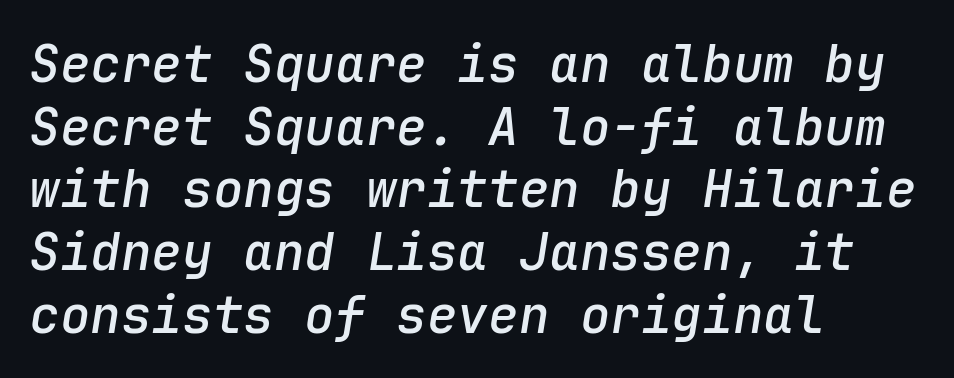
Decoration check: the copy has no underline. In terms of posture, this sample is oblique. Is this a fixed-width face? Yes — each glyph sits in an identical cell. If you drew a ruler down the left edge, every line would touch it. There is no visible air inserted between adjacent glyphs.
